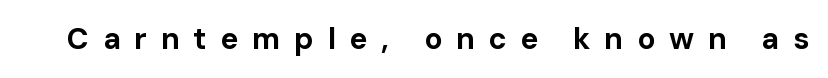
The image shows 30 px bold sans-serif type, upright; set unusually wide letter spacing (+0.46 em), not underlined; low stroke contrast and a medium x-height.
